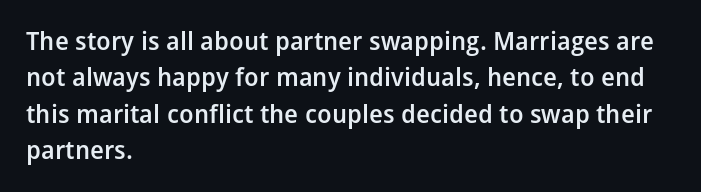
{"italic": "no", "bold": "semi", "underline": "no", "align": "left", "line_spacing": "normal", "line_spacing_ratio": 1.46, "letter_spacing": "normal", "letter_spacing_em": 0.0, "glyph_px": 25}
